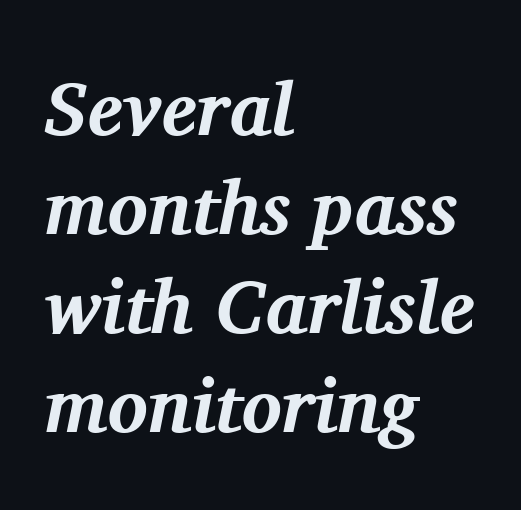
Underlining? Definitely not there. Each glyph is drawn with heavy, bold strokes. Looking at the ascenders, they clearly lean. Nobody touched the tracking dial on this one. The lines sit at an ordinary, default distance from one another. The letters advance in unequal steps, a hallmark of proportional type.
